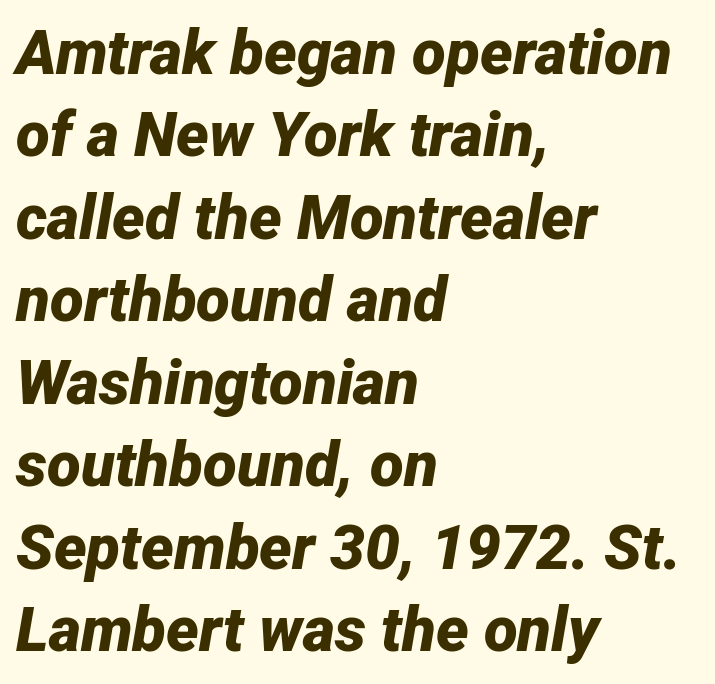
{"italic": "yes", "lean": "right", "slant_degrees": 12, "bold": "yes", "weight": "bold", "width": "normal", "stroke_contrast": "low", "x_height": "medium", "monospaced": "no", "underline": "no", "align": "left", "line_spacing": "normal", "line_spacing_ratio": 1.33, "letter_spacing": "normal", "letter_spacing_em": 0.0, "glyph_px": 62}
